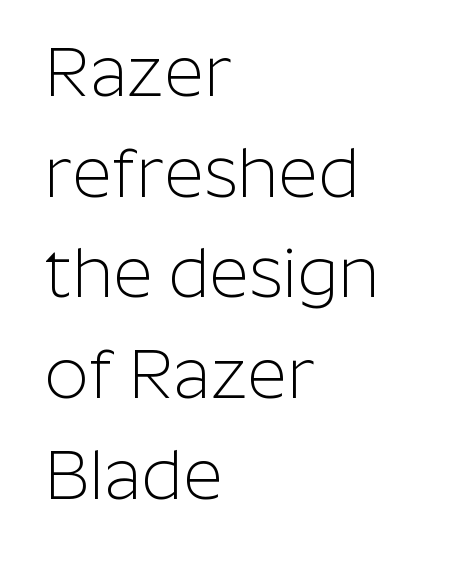
{"serif": "no", "italic": "no", "bold": "no", "weight": "light", "width": "normal", "stroke_contrast": "low", "x_height": "medium", "monospaced": "no", "underline": "no", "align": "left", "line_spacing": "normal", "line_spacing_ratio": 1.46, "letter_spacing": "normal", "letter_spacing_em": 0.0, "glyph_px": 69}
